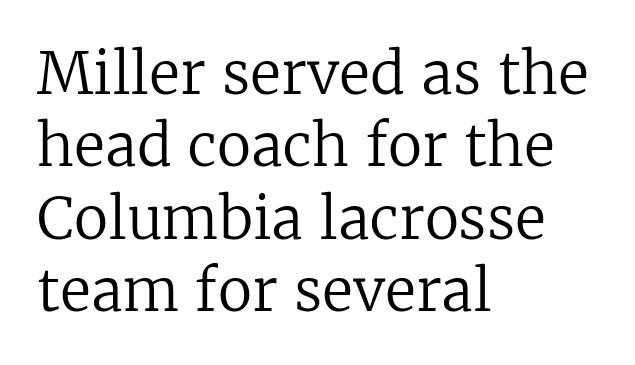
Q: Is the text bold? A: No.
Q: Is the text italic (slanted)? A: No, it is upright.
Q: Is the typeface a serif or a sans-serif typeface? A: Serif.
Q: Is the text underlined? A: No.
Q: How is the paragraph aligned? A: Left-aligned.
Q: Is the spacing between letters normal or unusually wide? A: Normal.
Q: Is the spacing between lines tight, normal or loose? A: Normal.
Q: Width (condensed, normal, or wide)? A: Normal.
Q: Stroke contrast? A: Low.
Q: x-height? A: Medium.
Q: Monospaced? A: No.
